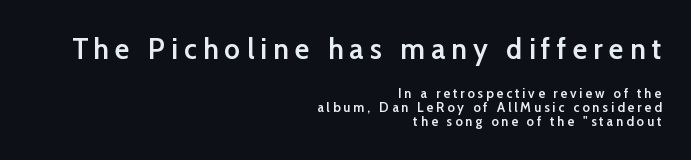
{"serif": "no", "italic": "no", "bold": "semi", "weight": "semibold", "width": "normal", "stroke_contrast": "low", "x_height": "medium", "monospaced": "no", "underline": "no", "align": "right", "line_spacing": "tight", "line_spacing_ratio": 1.0, "letter_spacing": "wide", "letter_spacing_em": 0.21, "larger_block": "first", "size_ratio": 2.14, "glyph_px": 30}
